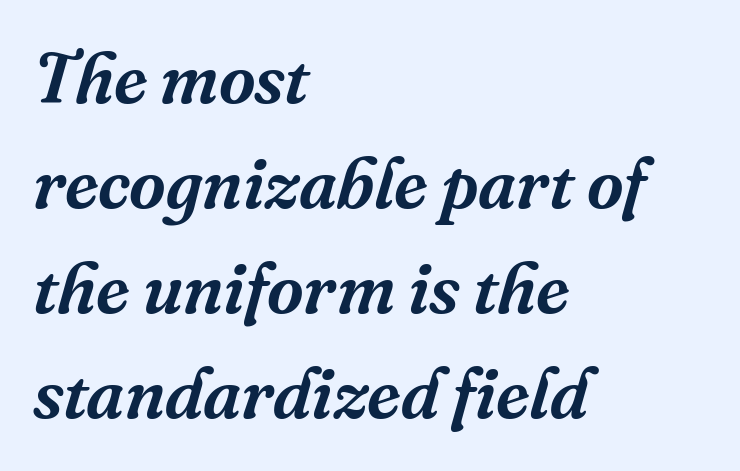
This block has exactly the height ordinary leading produces. Honestly, there is no underline to notice here at all. These lines were composed using italics. Each letter's strokes conclude with small projecting serifs. Casual observation: everything's shoved over to the left.
